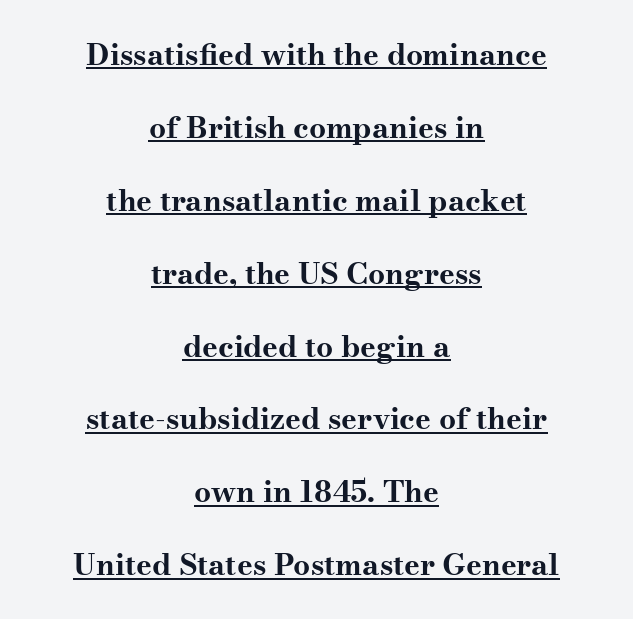
{"serif": "yes", "italic": "no", "bold": "yes", "weight": "bold", "width": "wide", "stroke_contrast": "medium", "x_height": "small", "monospaced": "no", "underline": "yes", "align": "center", "line_spacing": "loose", "line_spacing_ratio": 2.43, "letter_spacing": "normal", "letter_spacing_em": 0.0, "glyph_px": 30}
